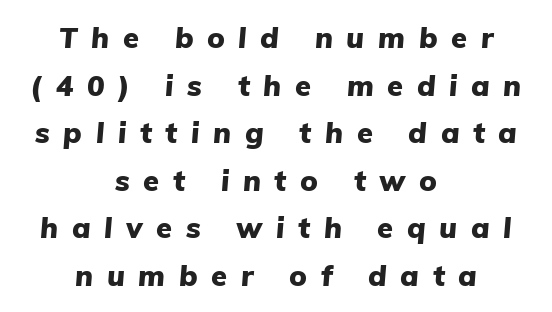
Q: Is the text bold? A: Yes.
Q: Is the text italic (slanted)? A: Yes, it leans right by about 5 degrees.
Q: Is the text underlined? A: No.
Q: How is the paragraph aligned? A: Centered.
Q: Is the spacing between letters normal or unusually wide? A: Unusually wide.
Q: Is the spacing between lines tight, normal or loose? A: Normal.
Q: Width (condensed, normal, or wide)? A: Normal.
Q: Stroke contrast? A: Low.
Q: x-height? A: Medium.
Q: Monospaced? A: No.
